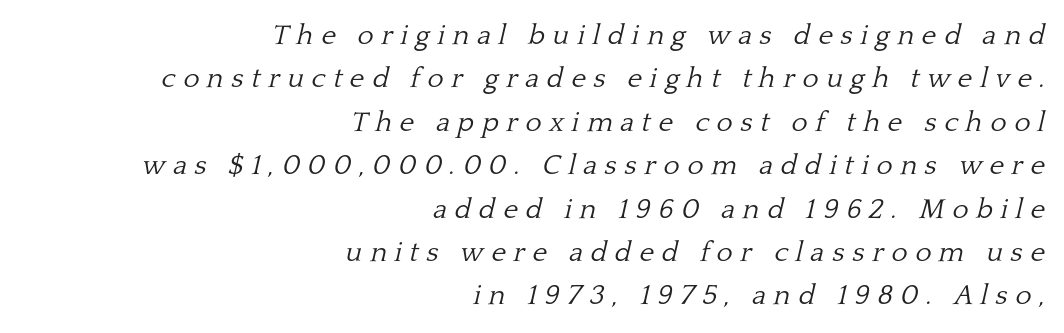
{"serif": "yes", "italic": "yes", "lean": "right", "slant_degrees": 13, "bold": "no", "weight": "light", "width": "normal", "stroke_contrast": "low", "x_height": "medium", "monospaced": "no", "underline": "no", "align": "right", "line_spacing": "normal", "line_spacing_ratio": 1.55, "letter_spacing": "wide", "letter_spacing_em": 0.27, "glyph_px": 28}
